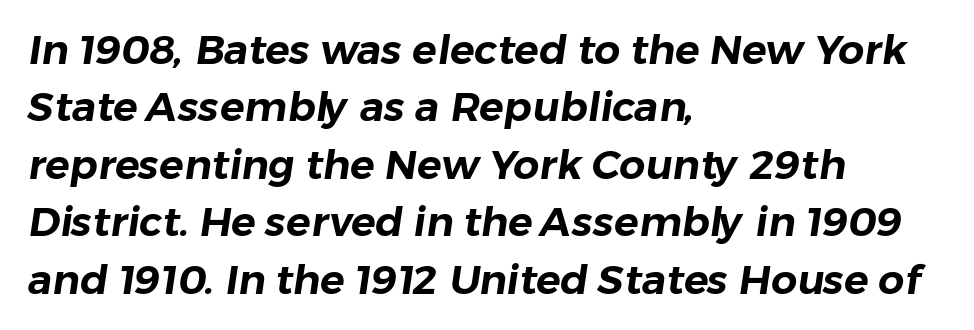
Compared with typical paragraphs, the rows here are spaced about the same. Note the varied advance widths — an 'i' is clearly narrower than an 'm'. Caption: standard tracking, unaltered. These lines are set flush left with a ragged right edge. The letters carry no serifs — their stems end cleanly without finishing strokes. Descenders are the only things crossing below the line.
